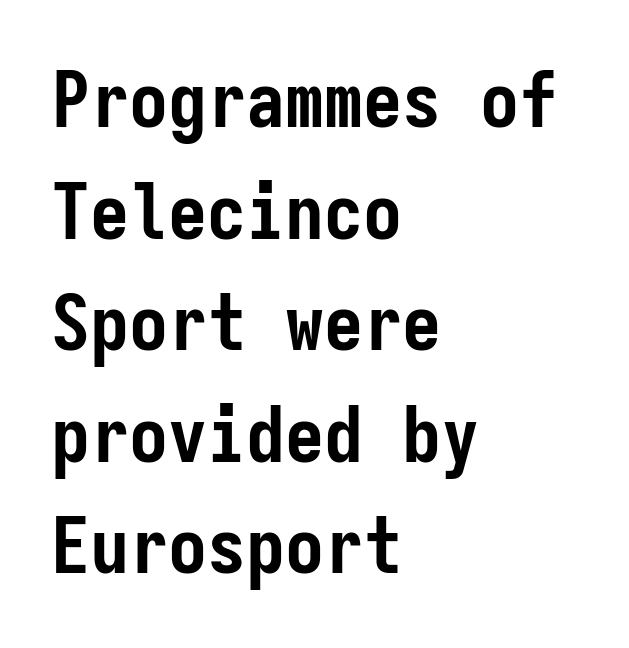
The image shows 78 px semibold, condensed sans-serif type, upright, monospaced; set left-aligned, normal line spacing (1.43x), normal letter spacing, not underlined; low stroke contrast and a medium x-height.
